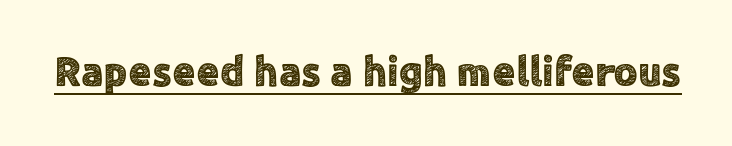
Is the letter spacing exaggerated? No — it looks like the ordinary default. The font family rendered here belongs to the sans-serif group. The font's upright variant was chosen for this text. Here the designer chose a conventional face with non-uniform glyph widths. Underlined type.
